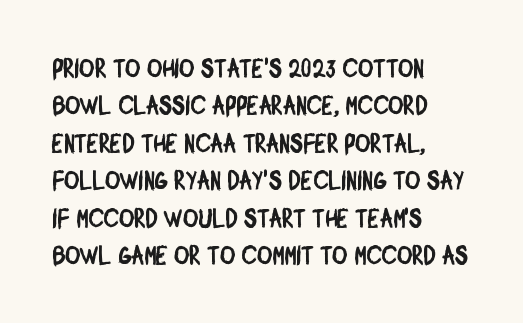
The image shows 26 px text type; set left-aligned, normal line spacing (1.44x), normal letter spacing, not underlined.
